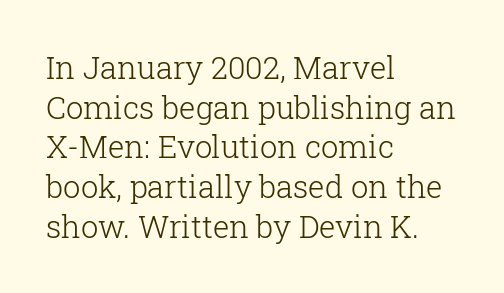
The image shows 31 px light serif type, upright; set left-aligned, normal line spacing (1.28x), normal letter spacing, not underlined; low stroke contrast and a medium x-height.
